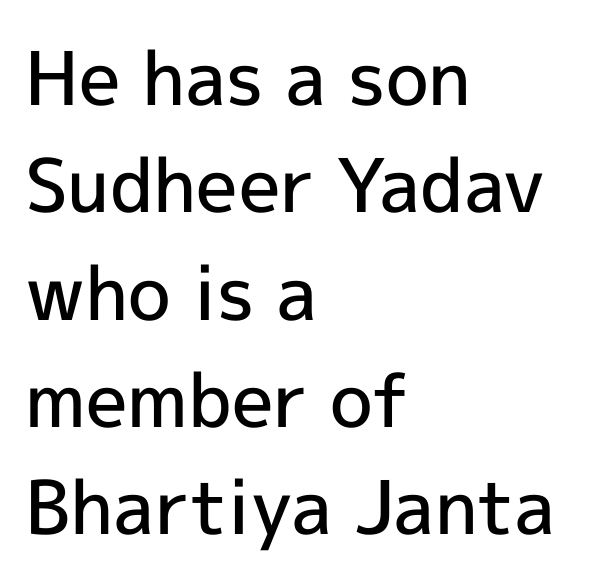
The image shows 74 px semibold sans-serif type, upright; set left-aligned, normal line spacing (1.45x), normal letter spacing, not underlined; a medium x-height.
